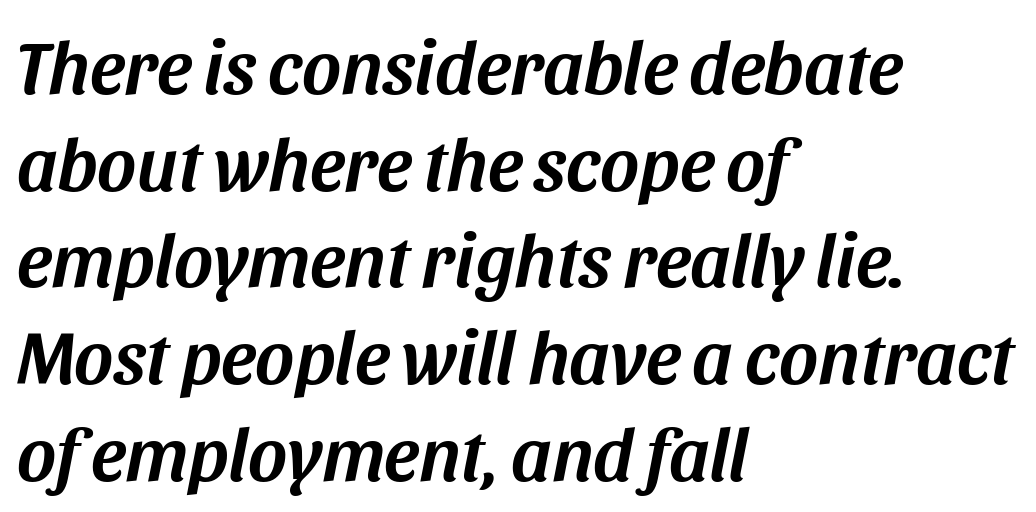
Q: Is the text italic (slanted)? A: Yes, it leans right by about 11 degrees.
Q: Is the text underlined? A: No.
Q: How is the paragraph aligned? A: Left-aligned.
Q: Is the spacing between letters normal or unusually wide? A: Normal.
Q: Is the spacing between lines tight, normal or loose? A: Normal.
Q: Width (condensed, normal, or wide)? A: Normal.
Q: Stroke contrast? A: Medium.
Q: x-height? A: Large.
Q: Monospaced? A: No.
